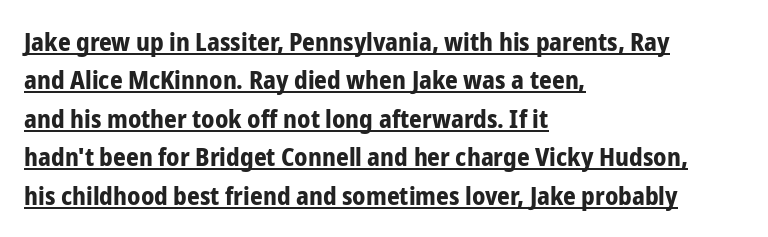
Q: Is the text bold? A: Yes.
Q: Is the text italic (slanted)? A: No, it is upright.
Q: Is the text underlined? A: Yes.
Q: How is the paragraph aligned? A: Left-aligned.
Q: Is the spacing between letters normal or unusually wide? A: Normal.
Q: Is the spacing between lines tight, normal or loose? A: Normal.
